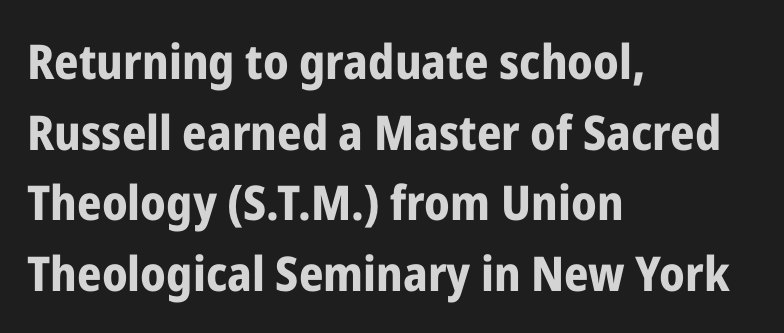
The image shows 48 px bold, condensed sans-serif type, upright; set left-aligned, normal line spacing (1.47x), normal letter spacing, not underlined; low stroke contrast and a medium x-height.
